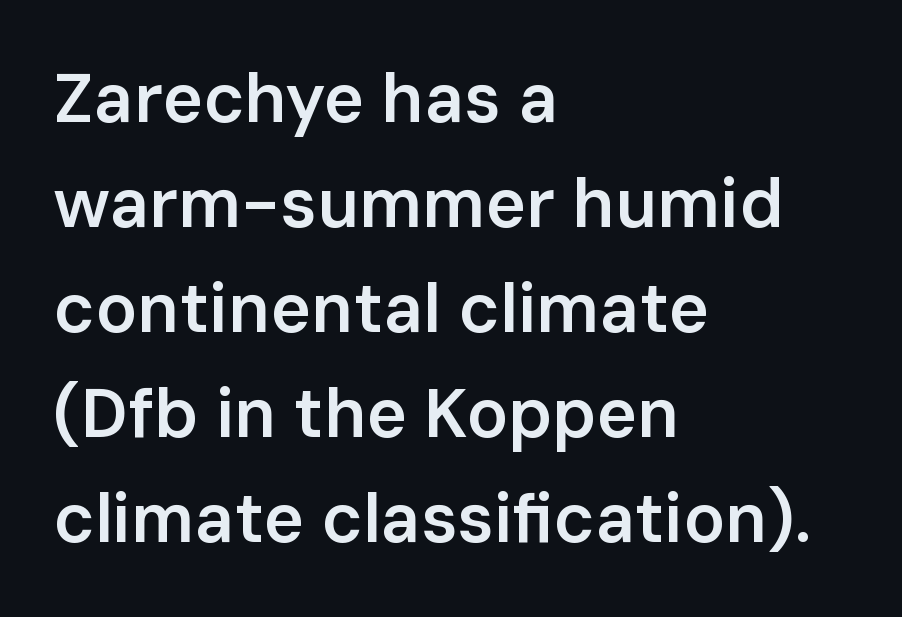
The image shows 69 px semibold sans-serif type, upright; set left-aligned, normal line spacing (1.52x), normal letter spacing, not underlined; low stroke contrast and a medium x-height.
